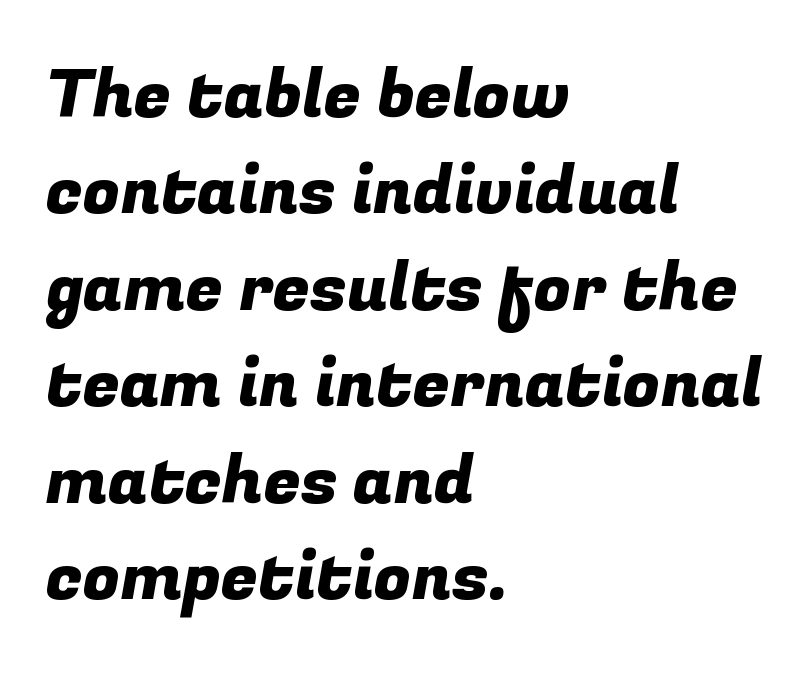
Horizontal alignment here is leftward, the default for most running prose. The designer went with a sans here, leaving each stem footless. Think of a printed novel: that variable character pitch is what you see here. The area under the type is left untouched.
